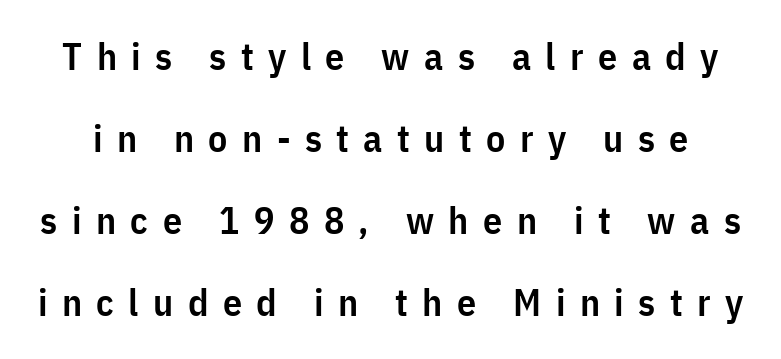
On the weight axis this lands at semibold, roughly 600. The axis of the letterforms is exactly vertical. Think of a printed novel: that variable character pitch is what you see here. The rendering shows plain stroke endings on the letterforms — a sans-serif design.
